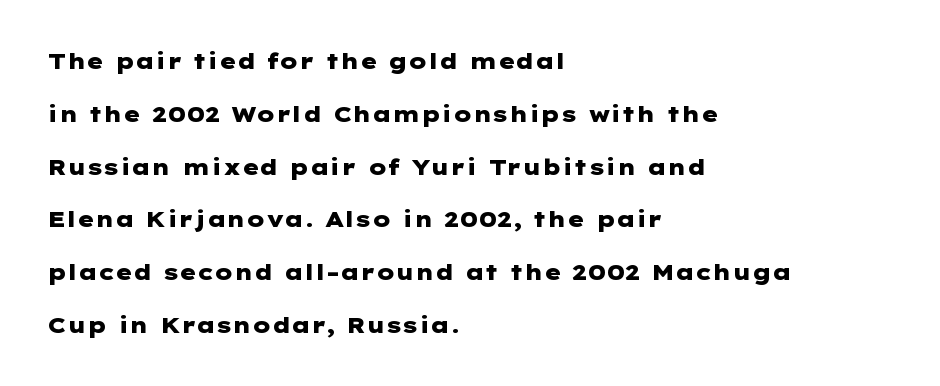
Quick note: not italic, upright. The rendering uses a large line-height, opening up the rows. Is the type bold? Yes — the strokes are clearly thick and heavy. The passage shown is not underscored anywhere. Line starts are locked; line ends wander.
